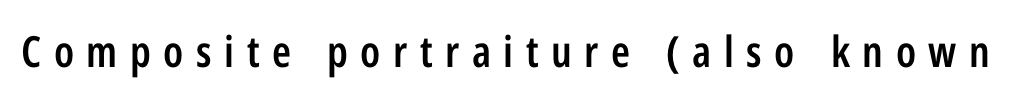
{"serif": "no", "italic": "no", "bold": "semi", "weight": "semibold", "width": "condensed", "stroke_contrast": "low", "x_height": "medium", "monospaced": "no", "underline": "no", "letter_spacing": "wide", "letter_spacing_em": 0.29, "glyph_px": 43}
